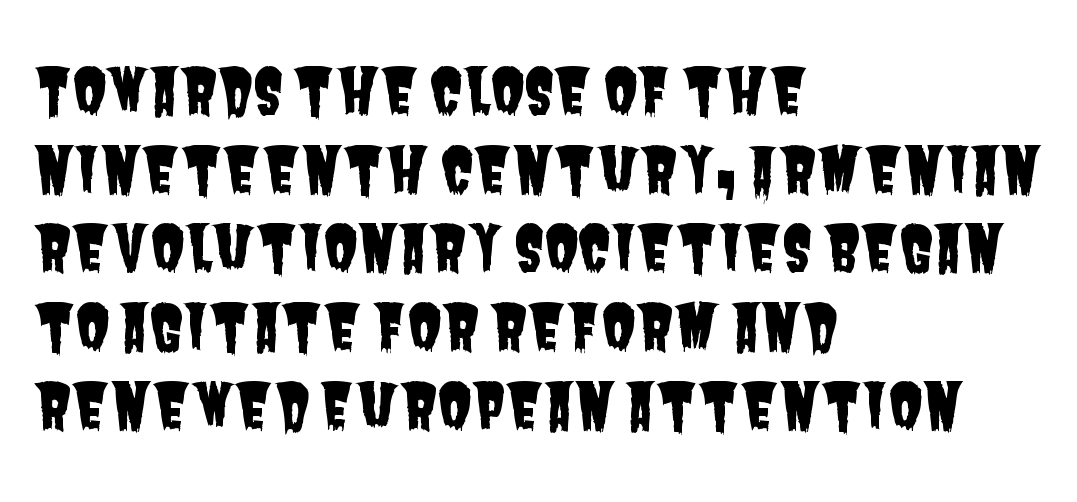
Q: Is the typeface a serif or a sans-serif typeface? A: Sans-serif.
Q: Is the text underlined? A: No.
Q: How is the paragraph aligned? A: Left-aligned.
Q: Is the spacing between letters normal or unusually wide? A: Normal.
Q: Is the spacing between lines tight, normal or loose? A: Normal.
Q: Width (condensed, normal, or wide)? A: Condensed.
Q: Stroke contrast? A: Low.
Q: x-height? A: Large.
Q: Monospaced? A: No.
